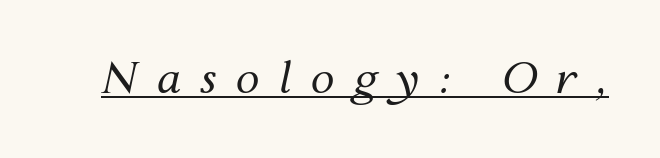
The image shows 43 px regular-weight type, italic (leaning right); set unusually wide letter spacing (+0.44 em), underlined; medium stroke contrast and a medium x-height.
